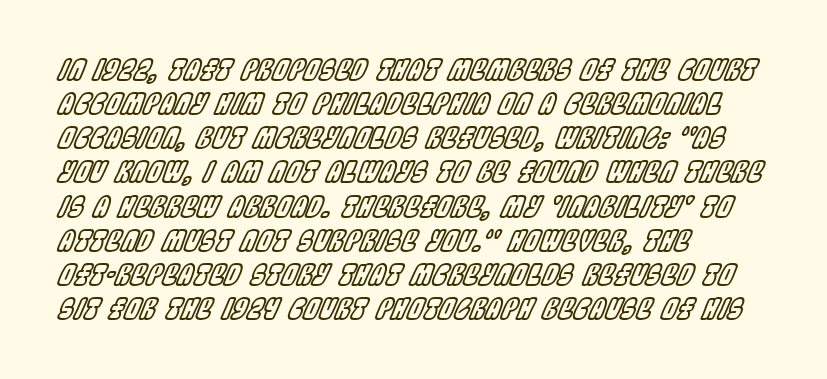
A clean baseline with only descenders dipping below it. The letters advance in unequal steps, a hallmark of proportional type. Looking at the ascenders, they clearly lean. In terms of letterspacing, this is plain default setting.
